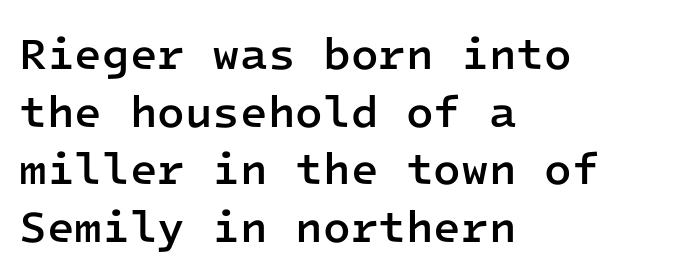
{"serif": "no", "italic": "no", "bold": "semi", "weight": "semibold", "width": "normal", "stroke_contrast": "low", "x_height": "medium", "monospaced": "yes", "underline": "no", "align": "left", "line_spacing": "normal", "line_spacing_ratio": 1.28, "letter_spacing": "normal", "letter_spacing_em": 0.0, "glyph_px": 45}
